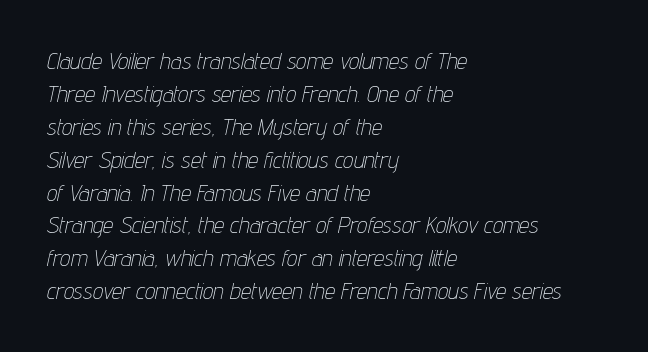
A clean baseline with only descenders dipping below it. Does the leading feel generous? No, just average. The passage shown leans; its letterforms are oblique. Casual observation: everything's shoved over to the left.
